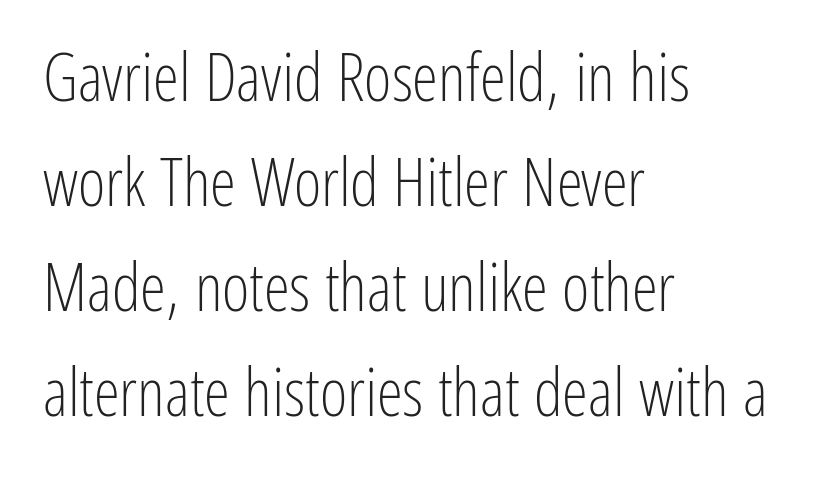
Q: Is the text bold? A: No.
Q: Is the text italic (slanted)? A: No, it is upright.
Q: Is the typeface a serif or a sans-serif typeface? A: Sans-serif.
Q: Is the text underlined? A: No.
Q: How is the paragraph aligned? A: Left-aligned.
Q: Is the spacing between letters normal or unusually wide? A: Normal.
Q: Is the spacing between lines tight, normal or loose? A: Normal.
Q: Width (condensed, normal, or wide)? A: Condensed.
Q: Stroke contrast? A: Low.
Q: x-height? A: Medium.
Q: Monospaced? A: No.
